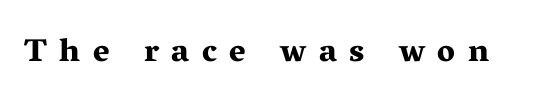
The horizontal fit of the characters is loose and conspicuously gappy. The sample has been set heavy, in full bold. The letters advance in unequal steps, a hallmark of proportional type. The letters stand upright; this is a roman face.
